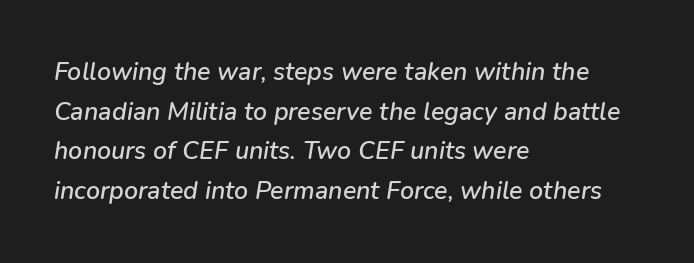
The passage shown stacks its lines at a standard gap. The line texture is even and compact thanks to regular tracking. The space directly below the letters is spotless. When letters slant like this, we call the style italic. A classic flush-left, rag-right setting is used for this passage.
